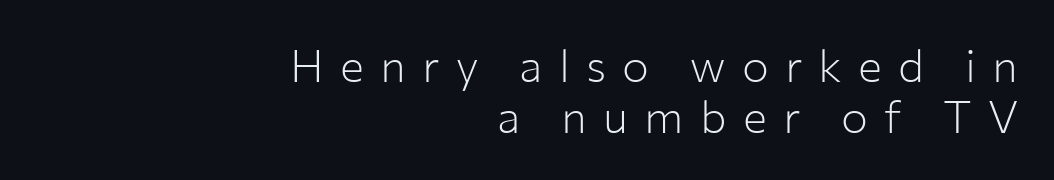
{"serif": "no", "italic": "no", "bold": "no", "weight": "light", "width": "normal", "stroke_contrast": "low", "x_height": "medium", "monospaced": "no", "underline": "no", "align": "right", "line_spacing": "tight", "line_spacing_ratio": 1.14, "letter_spacing": "wide", "letter_spacing_em": 0.36, "glyph_px": 45}
